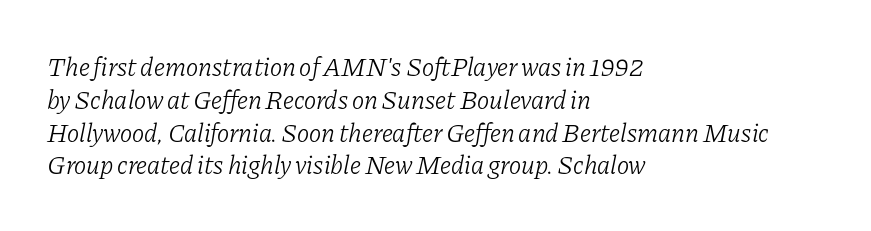
The image shows 26 px text type, italic (leaning right); set left-aligned, normal line spacing (1.26x), normal letter spacing, not underlined.
